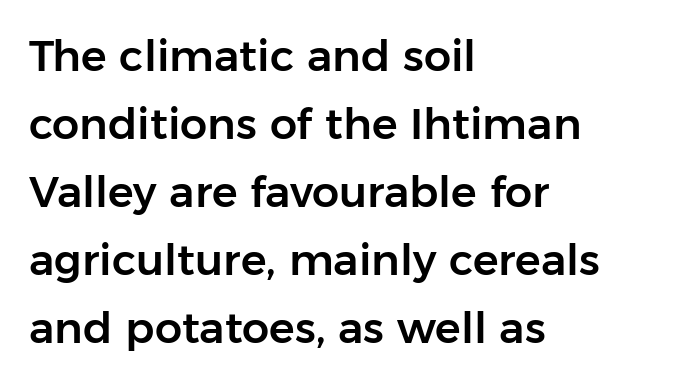
The image shows 43 px sans-serif type, upright; set left-aligned, normal line spacing (1.58x), normal letter spacing, not underlined; low stroke contrast and a medium x-height.
